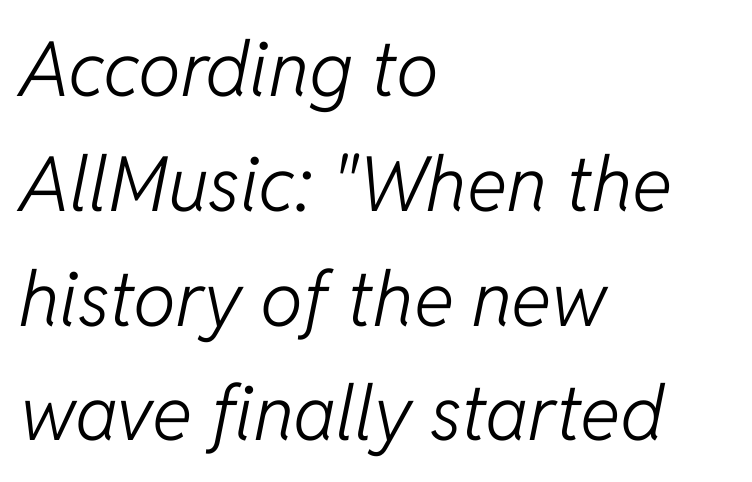
{"italic": "yes", "lean": "right", "slant_degrees": 11, "bold": "no", "weight": "light", "width": "normal", "stroke_contrast": "low", "x_height": "medium", "monospaced": "no", "underline": "no", "align": "left", "line_spacing": "normal", "line_spacing_ratio": 1.51, "letter_spacing": "normal", "letter_spacing_em": 0.0, "glyph_px": 76}
